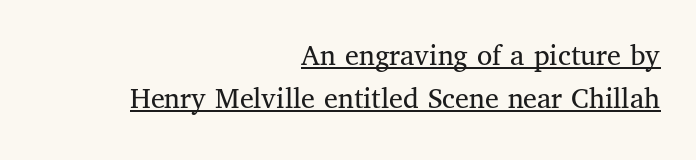
{"serif": "yes", "italic": "no", "bold": "no", "weight": "regular", "width": "normal", "stroke_contrast": "medium", "x_height": "medium", "monospaced": "no", "underline": "yes", "align": "right", "line_spacing": "normal", "line_spacing_ratio": 1.38, "letter_spacing": "normal", "letter_spacing_em": 0.0, "glyph_px": 31}
